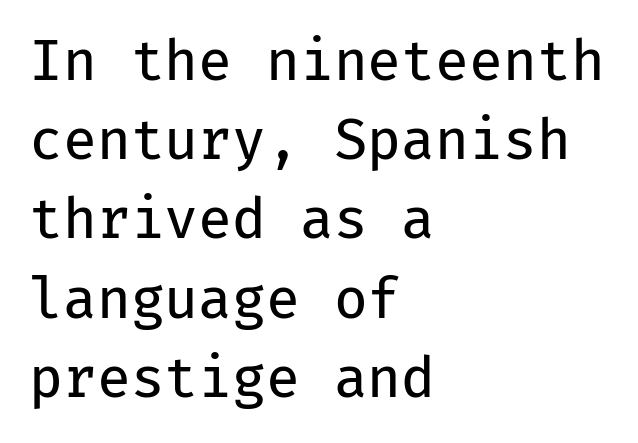
{"serif": "no", "italic": "no", "bold": "no", "weight": "regular", "width": "normal", "stroke_contrast": "low", "x_height": "medium", "monospaced": "yes", "underline": "no", "align": "left", "line_spacing": "normal", "line_spacing_ratio": 1.44, "letter_spacing": "normal", "letter_spacing_em": 0.0, "glyph_px": 55}
